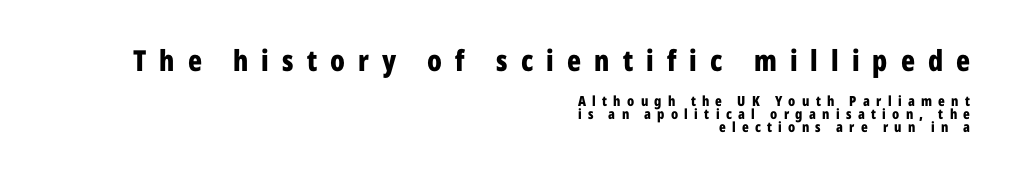
{"serif": "no", "italic": "no", "bold": "yes", "weight": "bold", "width": "condensed", "stroke_contrast": "low", "x_height": "medium", "monospaced": "no", "underline": "no", "align": "right", "line_spacing": "tight", "line_spacing_ratio": 0.95, "letter_spacing": "wide", "letter_spacing_em": 0.45, "larger_block": "first", "size_ratio": 2.07, "glyph_px": 29}
